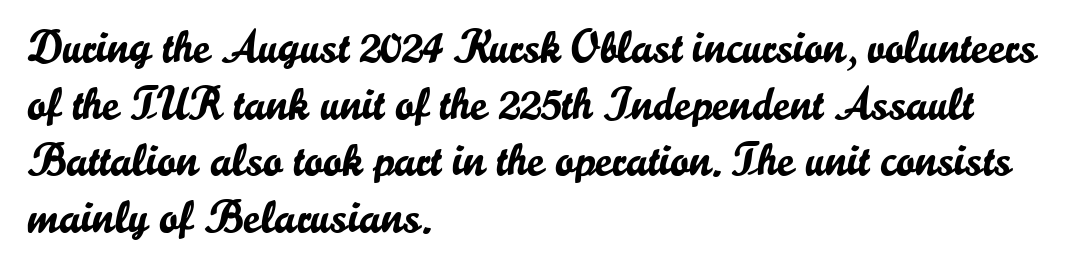
Q: Is the text italic (slanted)? A: Yes.
Q: Is the typeface a serif or a sans-serif typeface? A: Sans-serif.
Q: Is the text underlined? A: No.
Q: How is the paragraph aligned? A: Left-aligned.
Q: Is the spacing between letters normal or unusually wide? A: Normal.
Q: Width (condensed, normal, or wide)? A: Normal.
Q: Stroke contrast? A: Low.
Q: x-height? A: Small.
Q: Monospaced? A: No.
